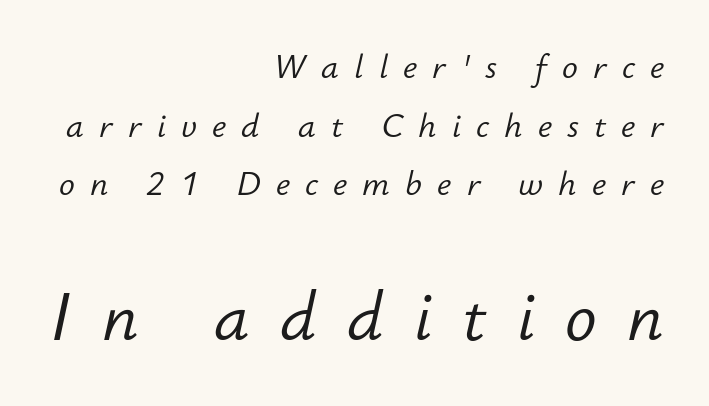
{"italic": "yes", "lean": "right", "slant_degrees": 12, "bold": "no", "weight": "light", "width": "normal", "stroke_contrast": "low", "x_height": "small", "monospaced": "no", "underline": "no", "align": "right", "line_spacing_ratio": 1.78, "letter_spacing": "wide", "letter_spacing_em": 0.46, "larger_block": "second", "size_ratio": 2.0, "glyph_px": 66}
